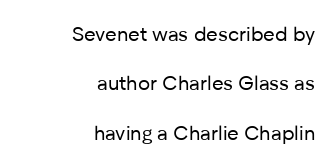
Q: Is the text bold? A: No.
Q: Is the text italic (slanted)? A: No, it is upright.
Q: Is the text underlined? A: No.
Q: How is the paragraph aligned? A: Right-aligned.
Q: Is the spacing between letters normal or unusually wide? A: Normal.
Q: Is the spacing between lines tight, normal or loose? A: Loose.
